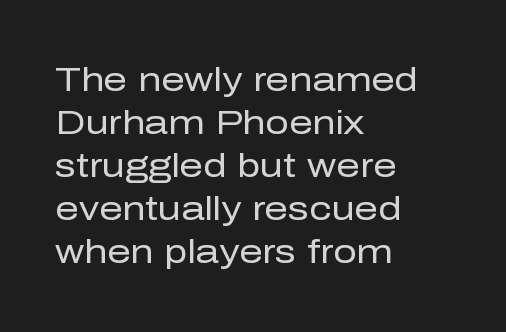
{"serif": "no", "italic": "no", "bold": "no", "weight": "regular", "width": "normal", "stroke_contrast": "low", "x_height": "medium", "monospaced": "no", "underline": "no", "align": "left", "line_spacing": "normal", "line_spacing_ratio": 1.3, "letter_spacing": "normal", "letter_spacing_em": 0.0, "glyph_px": 33}
